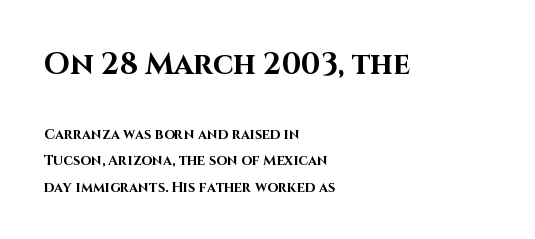
The image shows 30 px bold sans-serif type, upright; set left-aligned, line spacing 1.89x, normal letter spacing, not underlined; the first (top) block is 2.14x larger; high stroke contrast and a large x-height.
